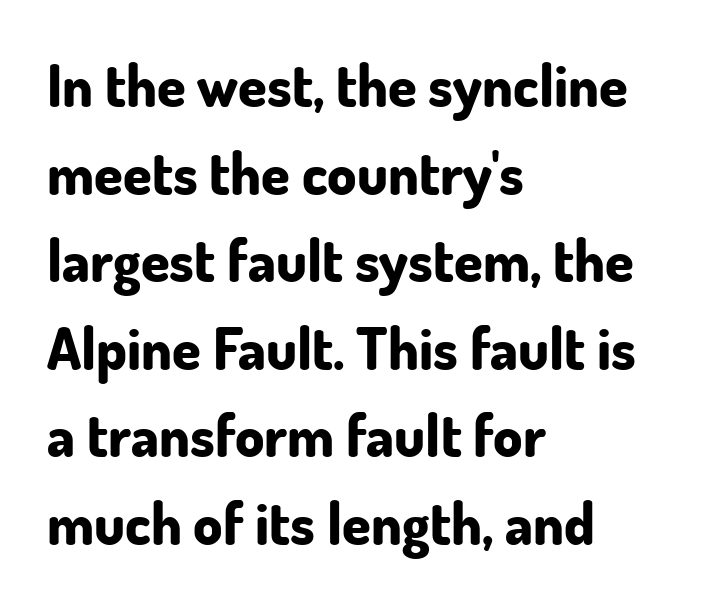
The image shows 58 px bold sans-serif type, upright; set left-aligned, normal line spacing (1.51x), normal letter spacing, not underlined; low stroke contrast and a small x-height.
